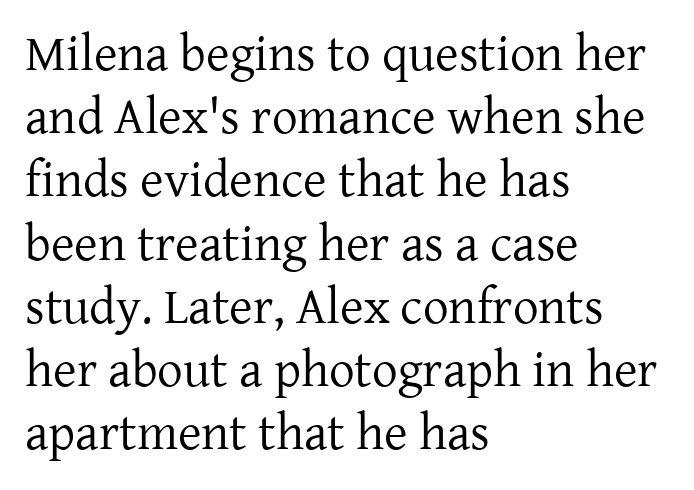
{"serif": "yes", "italic": "no", "bold": "no", "weight": "regular", "width": "normal", "stroke_contrast": "low", "x_height": "medium", "monospaced": "no", "underline": "no", "align": "left", "line_spacing_ratio": 1.24, "letter_spacing": "normal", "letter_spacing_em": 0.0, "glyph_px": 51}
